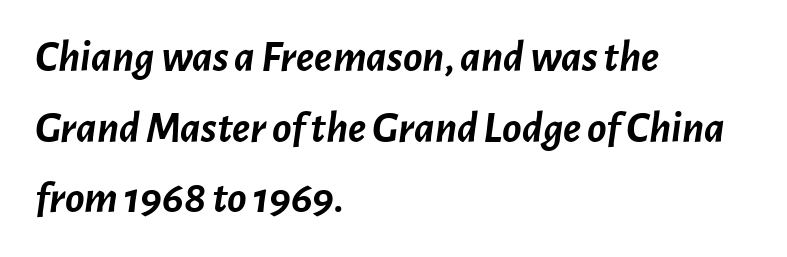
The glyphs have the mass of a bold cut. Clear beneath every line of the passage. The line-height multiplier appears to be the usual default. Here the designer chose a conventional face with non-uniform glyph widths. Designer's note — italics engaged. The lines are quadded left.
